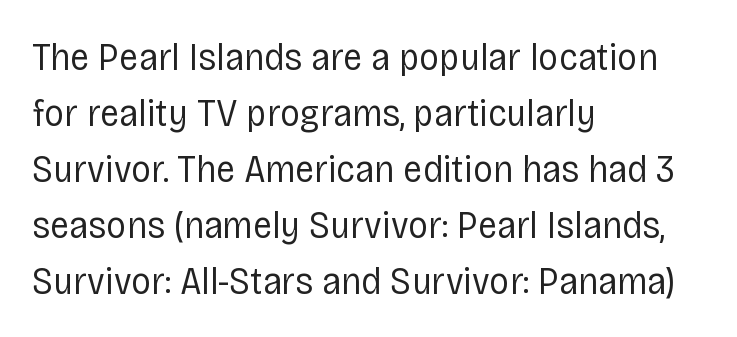
{"serif": "no", "italic": "no", "bold": "no", "weight": "regular", "width": "condensed", "stroke_contrast": "low", "x_height": "large", "monospaced": "no", "underline": "no", "align": "left", "line_spacing": "normal", "line_spacing_ratio": 1.4, "letter_spacing": "normal", "letter_spacing_em": 0.0, "glyph_px": 40}
